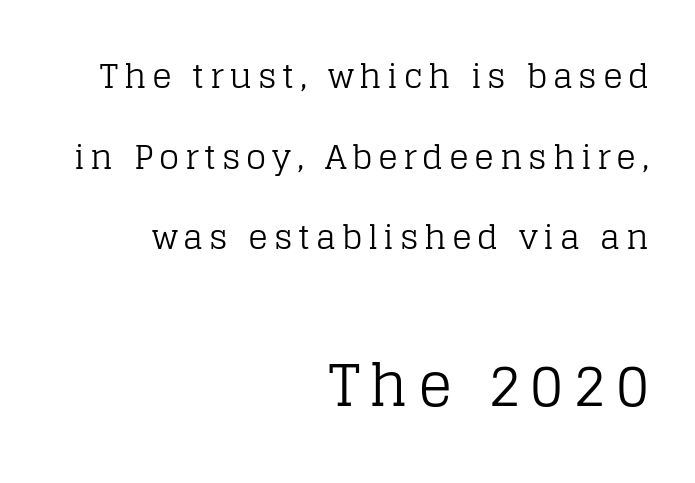
The image shows 57 px regular-weight serif type, upright; set right-aligned, loose line spacing (2.44x), not underlined; the second (bottom) block is 1.73x larger; low stroke contrast and a large x-height.
